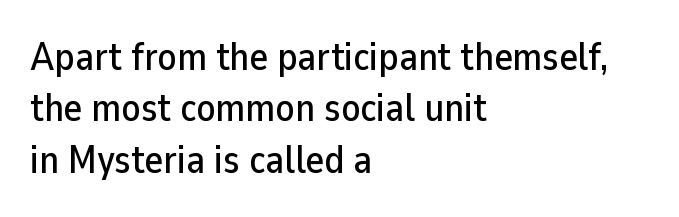
The image shows 39 px sans-serif type, upright; set left-aligned, normal line spacing (1.32x), normal letter spacing, not underlined; low stroke contrast and a medium x-height.
